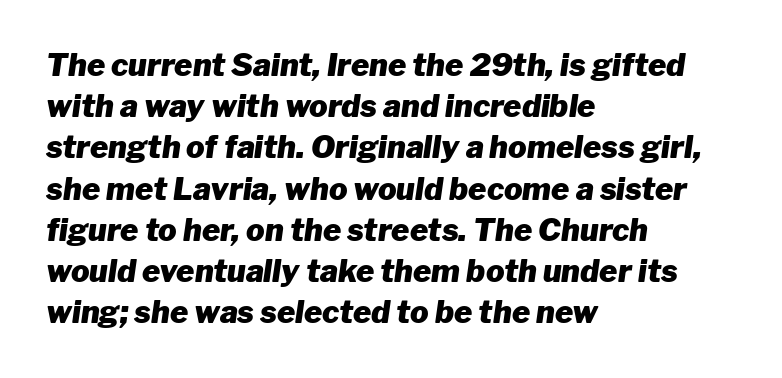
Q: Is the text bold? A: Yes.
Q: Is the text italic (slanted)? A: Yes, it leans right by about 8 degrees.
Q: Is the text underlined? A: No.
Q: How is the paragraph aligned? A: Left-aligned.
Q: Is the spacing between letters normal or unusually wide? A: Normal.
Q: Is the spacing between lines tight, normal or loose? A: Normal.
Q: Width (condensed, normal, or wide)? A: Normal.
Q: Stroke contrast? A: Low.
Q: x-height? A: Medium.
Q: Monospaced? A: No.
